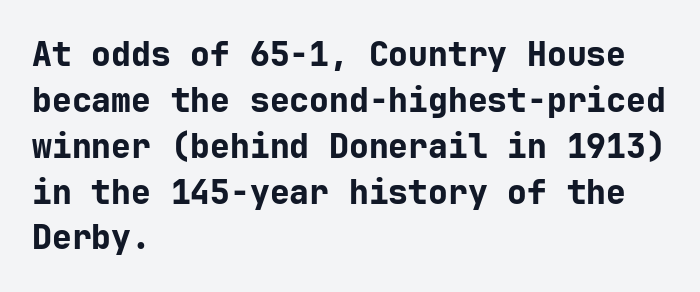
Q: Is the text bold? A: Yes.
Q: Is the text italic (slanted)? A: No, it is upright.
Q: Is the typeface a serif or a sans-serif typeface? A: Sans-serif.
Q: Is the text underlined? A: No.
Q: How is the paragraph aligned? A: Left-aligned.
Q: Is the spacing between letters normal or unusually wide? A: Normal.
Q: Is the spacing between lines tight, normal or loose? A: Normal.
Q: Width (condensed, normal, or wide)? A: Normal.
Q: Stroke contrast? A: Low.
Q: x-height? A: Medium.
